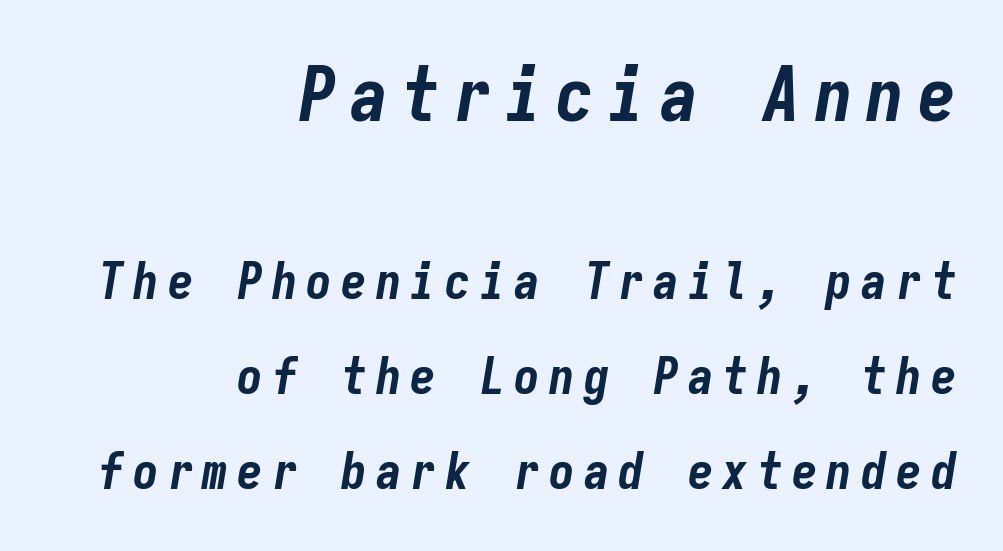
Unmarked baselines from the first word to the last. Emphasis by weight is at full strength: bold. The earlier block is typeset at a bigger size than the later block. Yep, that's italic — everything's leaning. The face used here is monospaced, like something from a code editor.
